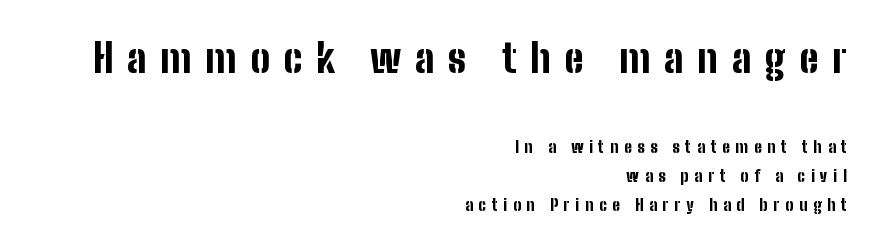
The image shows 39 px bold, condensed sans-serif type, upright; set right-aligned, line spacing 1.83x, unusually wide letter spacing (+0.35 em), not underlined; the first (top) block is 2.44x larger; low stroke contrast and a medium x-height.
